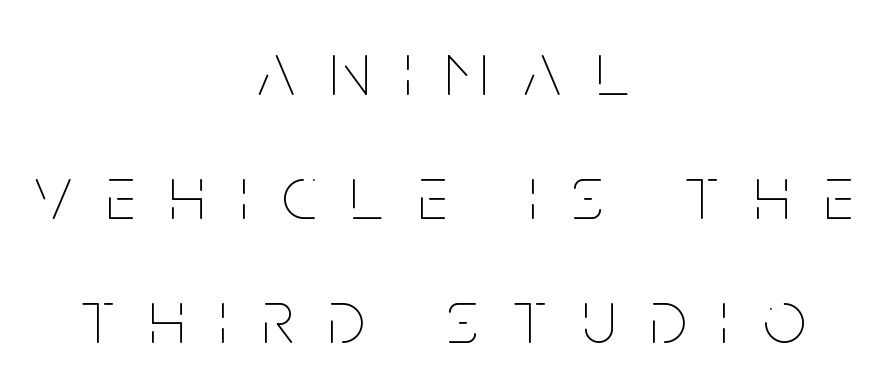
{"italic": "no", "bold": "no", "weight": "thin", "width": "condensed", "stroke_contrast": "low", "x_height": "large", "monospaced": "no", "underline": "no", "align": "center", "line_spacing": "normal", "line_spacing_ratio": 1.63, "letter_spacing": "wide", "letter_spacing_em": 0.46, "glyph_px": 76}
